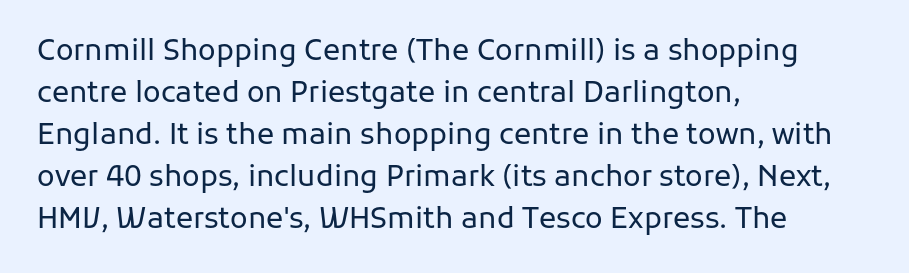
{"serif": "no", "italic": "no", "bold": "no", "weight": "regular", "width": "normal", "stroke_contrast": "low", "x_height": "medium", "monospaced": "no", "underline": "no", "align": "left", "line_spacing": "normal", "line_spacing_ratio": 1.45, "letter_spacing": "normal", "letter_spacing_em": 0.0, "glyph_px": 29}
